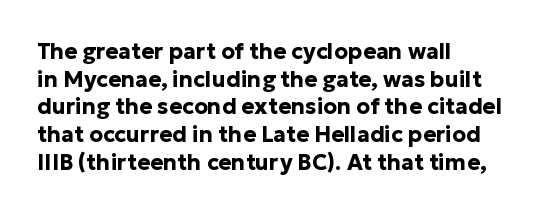
The image shows 22 px bold type, upright; set left-aligned, normal line spacing (1.26x), normal letter spacing, not underlined.
